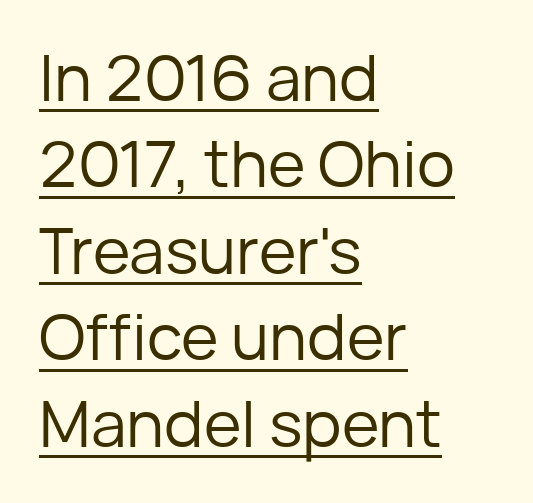
{"serif": "no", "italic": "no", "bold": "no", "weight": "regular", "width": "normal", "stroke_contrast": "low", "x_height": "medium", "monospaced": "no", "underline": "yes", "align": "left", "line_spacing": "normal", "line_spacing_ratio": 1.35, "letter_spacing": "normal", "letter_spacing_em": 0.0, "glyph_px": 64}
